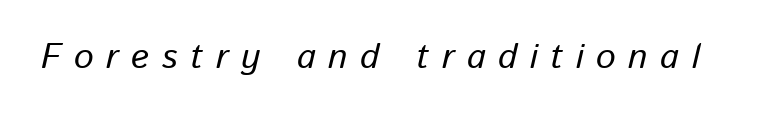
Q: Is the text italic (slanted)? A: Yes, it leans right by about 13 degrees.
Q: Is the text underlined? A: No.
Q: Is the spacing between letters normal or unusually wide? A: Unusually wide.
Q: Width (condensed, normal, or wide)? A: Normal.
Q: Stroke contrast? A: Low.
Q: x-height? A: Medium.
Q: Monospaced? A: No.
